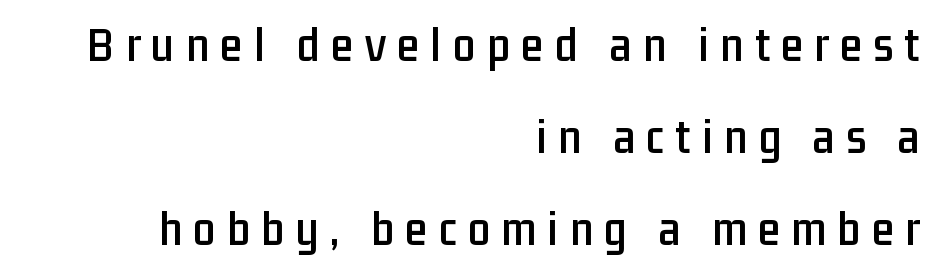
The image shows 50 px condensed sans-serif type, upright; set right-aligned, line spacing 1.84x, unusually wide letter spacing (+0.23 em), not underlined; low stroke contrast and a medium x-height.
